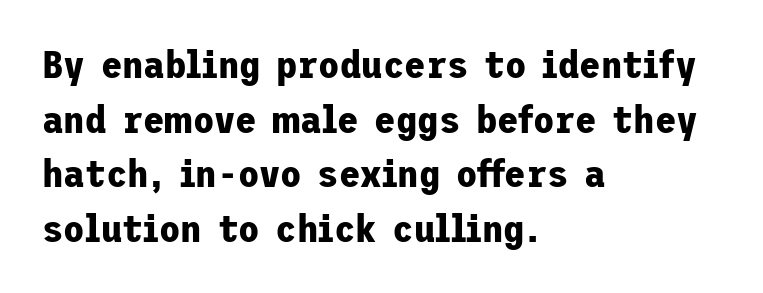
{"serif": "no", "italic": "no", "bold": "yes", "weight": "bold", "width": "normal", "stroke_contrast": "low", "x_height": "medium", "underline": "no", "align": "left", "line_spacing": "normal", "line_spacing_ratio": 1.4, "letter_spacing": "normal", "letter_spacing_em": 0.0, "glyph_px": 39}
